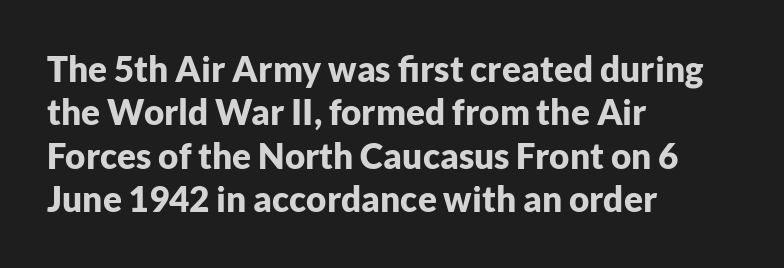
{"serif": "no", "italic": "no", "bold": "yes", "weight": "bold", "width": "normal", "stroke_contrast": "low", "x_height": "medium", "monospaced": "no", "underline": "no", "align": "left", "line_spacing_ratio": 1.24, "letter_spacing": "normal", "letter_spacing_em": 0.0, "glyph_px": 35}
